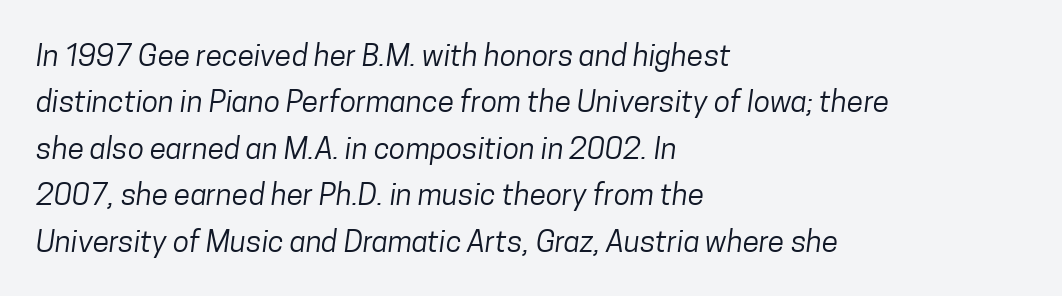
The image shows 30 px regular-weight, condensed sans-serif type; set left-aligned, normal line spacing (1.55x), normal letter spacing, not underlined; low stroke contrast and a medium x-height.
